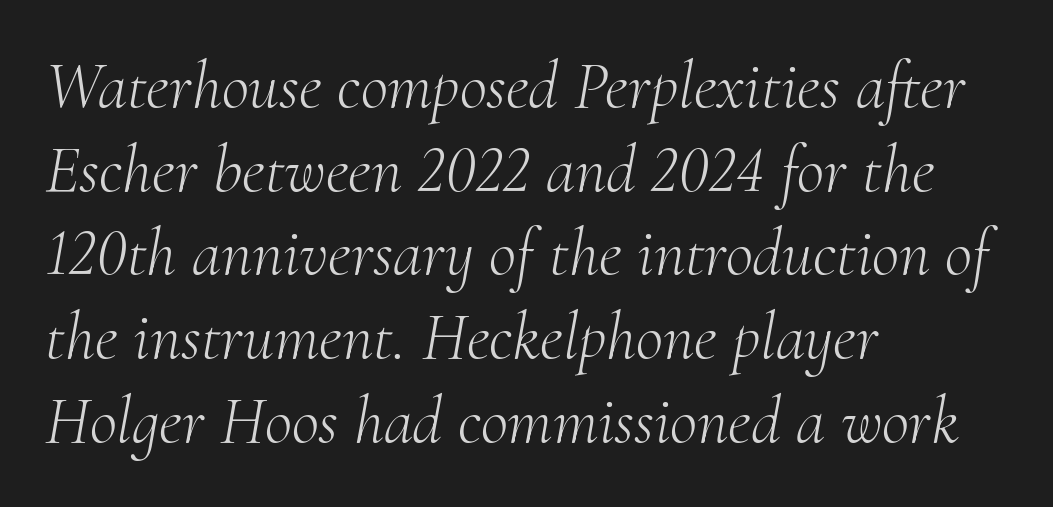
The image shows 67 px light serif type, italic (leaning right); set left-aligned, normal line spacing (1.25x), normal letter spacing, not underlined; medium stroke contrast and a small x-height.
